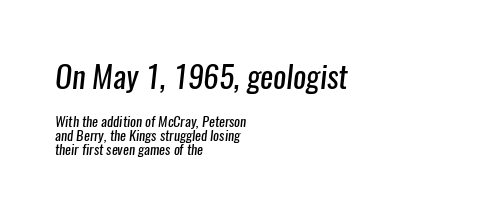
{"serif": "no", "bold": "no", "weight": "regular", "width": "condensed", "stroke_contrast": "low", "x_height": "medium", "monospaced": "no", "underline": "no", "align": "left", "line_spacing": "tight", "line_spacing_ratio": 1.01, "letter_spacing": "normal", "letter_spacing_em": 0.0, "larger_block": "first", "size_ratio": 2.21, "glyph_px": 31}
